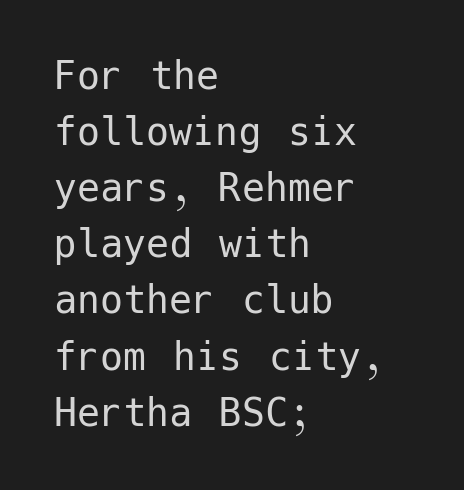
{"serif": "no", "italic": "no", "bold": "no", "weight": "regular", "width": "normal", "stroke_contrast": "low", "x_height": "medium", "underline": "no", "align": "left", "line_spacing_ratio": 1.22, "letter_spacing": "normal", "letter_spacing_em": 0.0, "glyph_px": 46}
